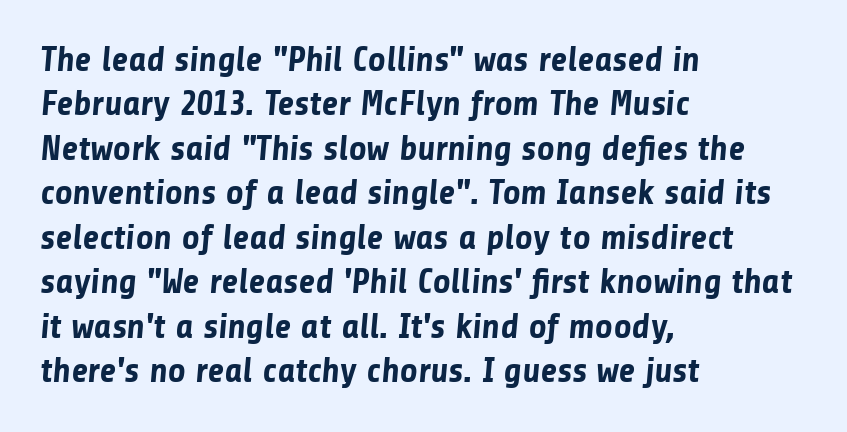
Q: Is the text bold? A: Yes.
Q: Is the typeface a serif or a sans-serif typeface? A: Sans-serif.
Q: Is the text underlined? A: No.
Q: How is the paragraph aligned? A: Left-aligned.
Q: Is the spacing between letters normal or unusually wide? A: Normal.
Q: Is the spacing between lines tight, normal or loose? A: Normal.
Q: Width (condensed, normal, or wide)? A: Normal.
Q: Stroke contrast? A: Low.
Q: x-height? A: Medium.
Q: Monospaced? A: No.
